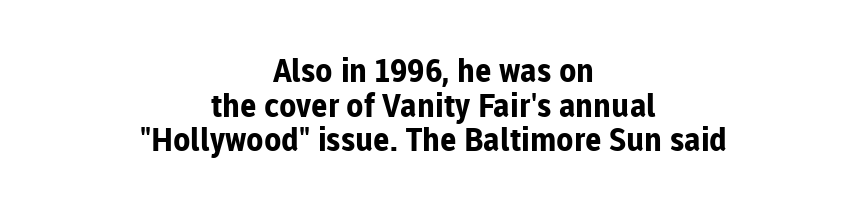
Q: Is the text bold? A: Yes.
Q: Is the text italic (slanted)? A: No, it is upright.
Q: Is the typeface a serif or a sans-serif typeface? A: Sans-serif.
Q: Is the text underlined? A: No.
Q: How is the paragraph aligned? A: Centered.
Q: Is the spacing between letters normal or unusually wide? A: Normal.
Q: Is the spacing between lines tight, normal or loose? A: Tight.
Q: Width (condensed, normal, or wide)? A: Normal.
Q: Stroke contrast? A: Low.
Q: x-height? A: Medium.
Q: Monospaced? A: No.
